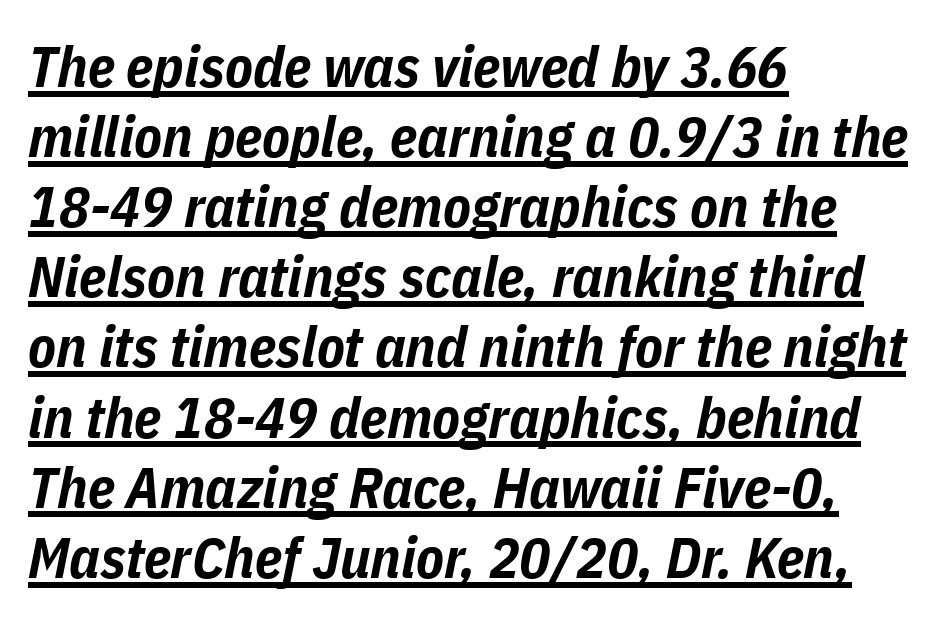
These characters rest on top of a visible drawn line. Slant detected: the letters are inclined. Does the copy run flush right? No — it runs flush left. Students, this is bold: see how much ink each stroke carries.
